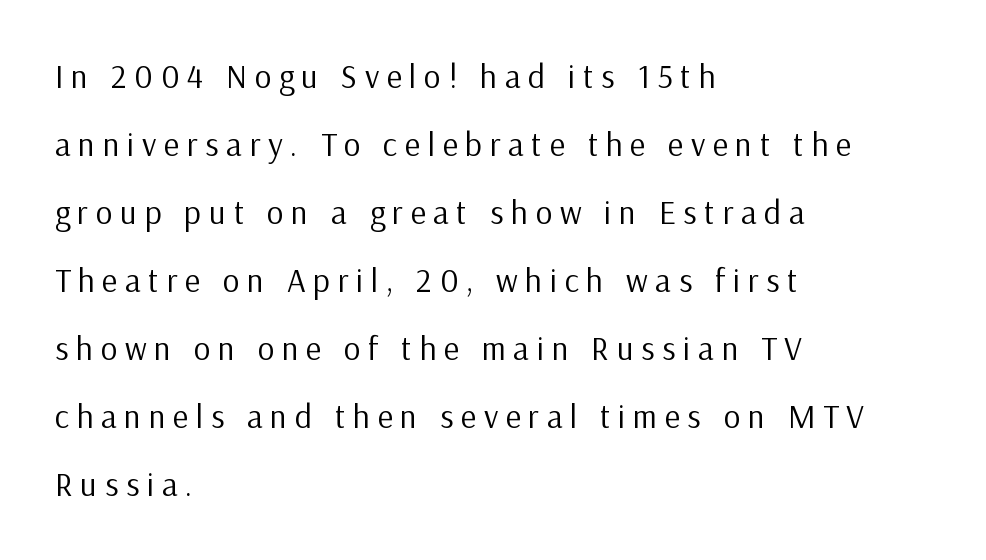
The letterforms stand isolated, each surrounded by extra space. Honestly, the rows look like they've been pulled way apart. Underline: absent. Think of a printed novel: that variable character pitch is what you see here. This is not heavy type; no bold has been used.
